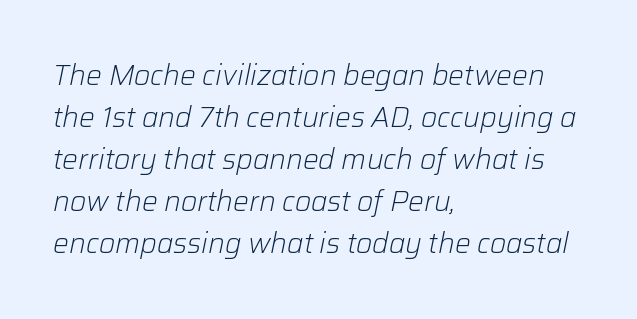
{"italic": "yes", "lean": "right", "slant_degrees": 12, "bold": "no", "weight": "light", "width": "normal", "stroke_contrast": "low", "x_height": "medium", "monospaced": "no", "underline": "no", "align": "left", "line_spacing": "normal", "line_spacing_ratio": 1.5, "letter_spacing": "normal", "letter_spacing_em": 0.0, "glyph_px": 28}
